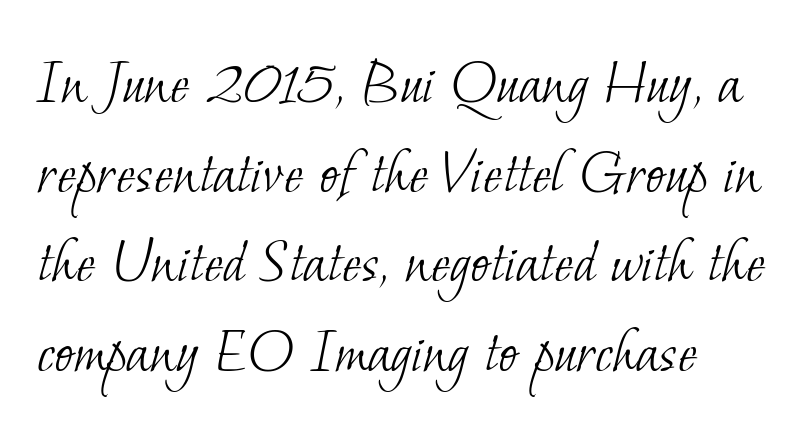
No extra tracking has been applied to these lines. The words here are not underlined. The letterforms sit at book weight or below. Notice how descenders clear the ascenders below comfortably — that's standard leading.
